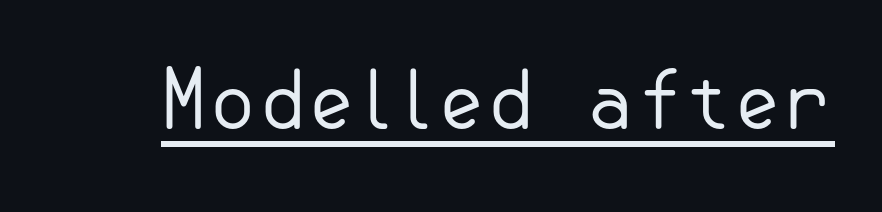
Rendered with straight, roman letterforms. A rule runs beneath these lines of type. Stroke mass is kept to a normal reading level or below. Does extra space separate the letters? No, they use regular spacing. Does the type have serifs? No, each stem ends abruptly.
